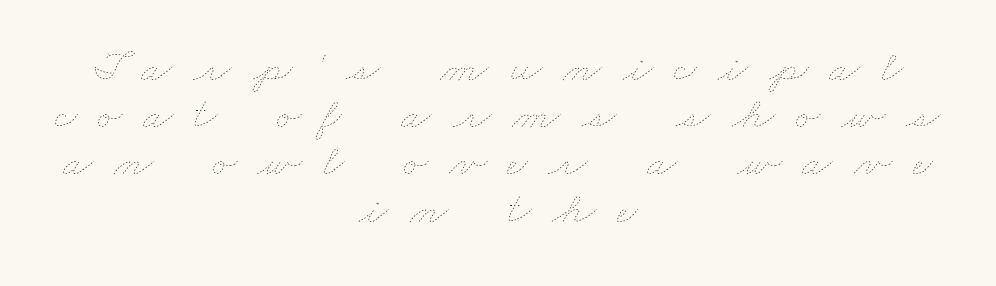
{"bold": "no", "weight": "thin", "width": "wide", "stroke_contrast": "low", "x_height": "small", "monospaced": "no", "underline": "no", "align": "center", "line_spacing": "tight", "line_spacing_ratio": 1.05, "letter_spacing": "wide", "letter_spacing_em": 0.46, "glyph_px": 45}
